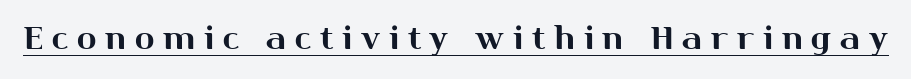
Q: Is the text italic (slanted)? A: No, it is upright.
Q: Is the typeface a serif or a sans-serif typeface? A: Sans-serif.
Q: Is the text underlined? A: Yes.
Q: Is the spacing between letters normal or unusually wide? A: Unusually wide.
Q: Width (condensed, normal, or wide)? A: Normal.
Q: Stroke contrast? A: Medium.
Q: x-height? A: Medium.
Q: Monospaced? A: No.
